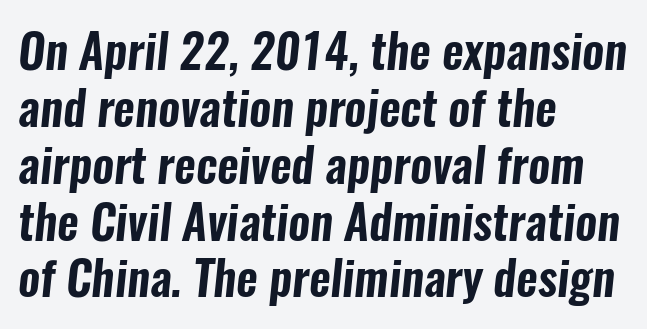
Q: Is the typeface a serif or a sans-serif typeface? A: Sans-serif.
Q: Is the text underlined? A: No.
Q: How is the paragraph aligned? A: Left-aligned.
Q: Is the spacing between letters normal or unusually wide? A: Normal.
Q: Width (condensed, normal, or wide)? A: Condensed.
Q: Stroke contrast? A: Low.
Q: x-height? A: Medium.
Q: Monospaced? A: No.
